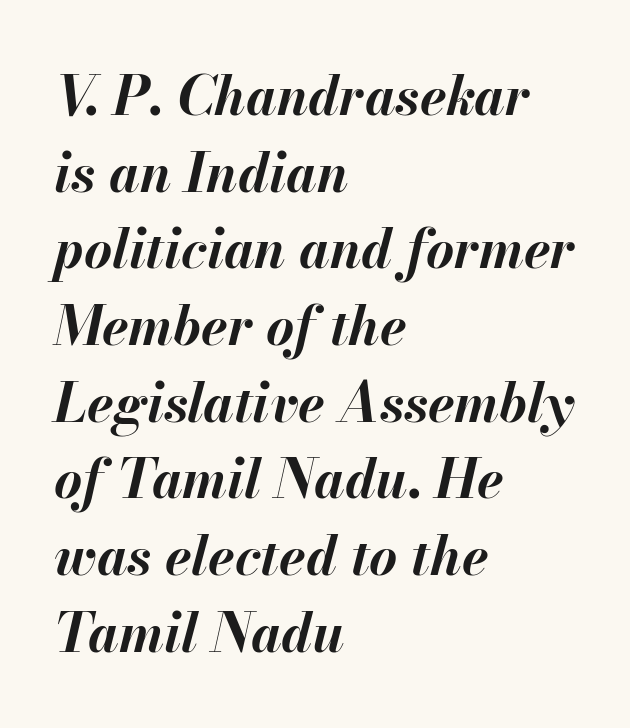
Q: Is the text bold? A: Yes.
Q: Is the text italic (slanted)? A: Yes, it leans right by about 13 degrees.
Q: Is the text underlined? A: No.
Q: How is the paragraph aligned? A: Left-aligned.
Q: Is the spacing between letters normal or unusually wide? A: Normal.
Q: Is the spacing between lines tight, normal or loose? A: Normal.
Q: Width (condensed, normal, or wide)? A: Normal.
Q: Stroke contrast? A: Medium.
Q: x-height? A: Small.
Q: Monospaced? A: No.
